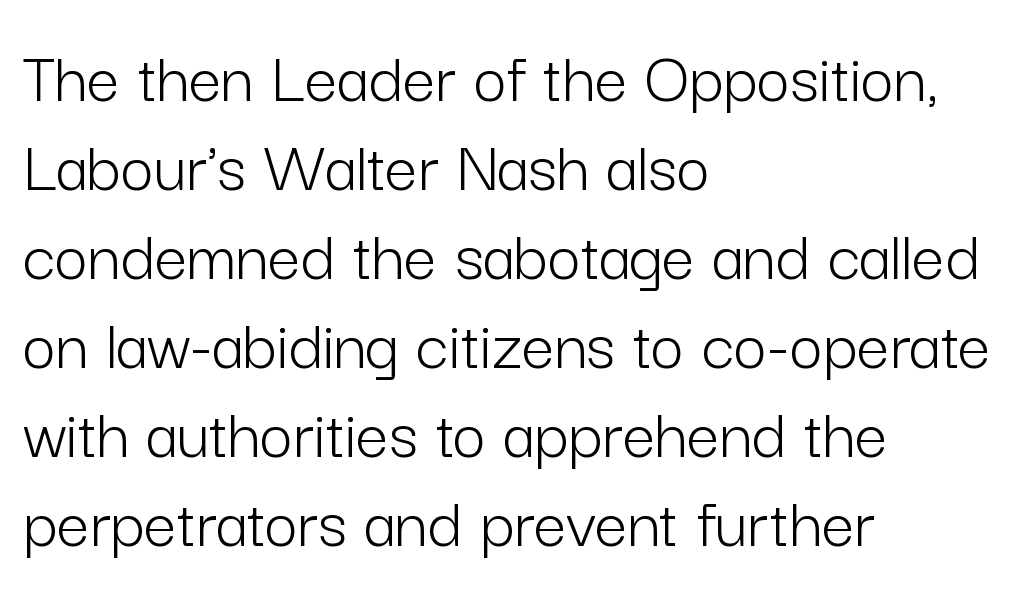
The image shows 73 px light sans-serif type, upright; set left-aligned, line spacing 1.22x, normal letter spacing, not underlined; low stroke contrast and a medium x-height.
